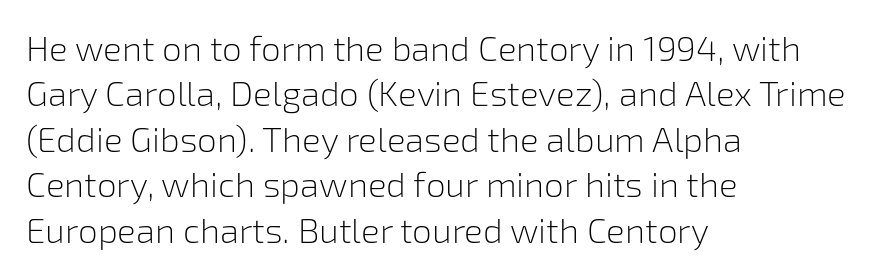
The cut favours lightness, reaching ordinary text weight at its darkest. The type is set solid horizontally, with unmodified tracking. You can tell from the bare stems that sans-serif type was used. Beneath every word, the page is bare. The letters advance in unequal steps, a hallmark of proportional type. Quick note: interline space is typical.
